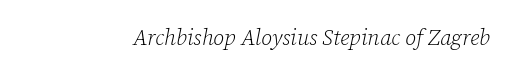
The image shows 22 px text type, italic (leaning right); set normal letter spacing, not underlined.
